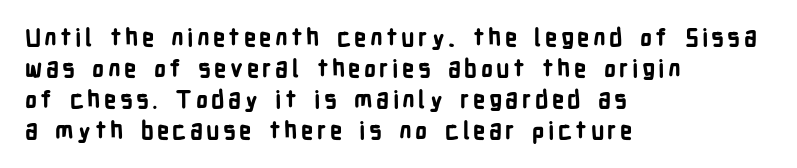
The image shows 24 px bold type, upright; set left-aligned, normal line spacing (1.29x), not underlined.
